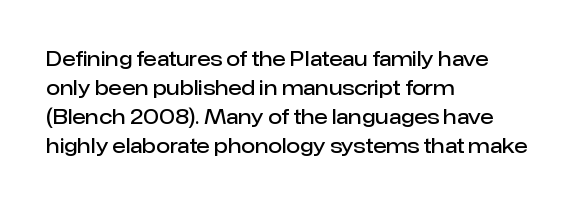
{"italic": "no", "bold": "semi", "underline": "no", "align": "left", "line_spacing": "normal", "line_spacing_ratio": 1.45, "letter_spacing": "normal", "letter_spacing_em": 0.0, "glyph_px": 20}
